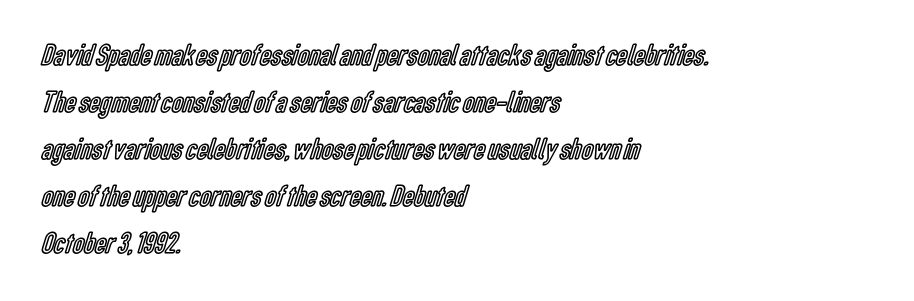
Q: Is the text italic (slanted)? A: Yes.
Q: Is the text underlined? A: No.
Q: How is the paragraph aligned? A: Left-aligned.
Q: Is the spacing between letters normal or unusually wide? A: Normal.
Q: Is the spacing between lines tight, normal or loose? A: Normal.
Q: Width (condensed, normal, or wide)? A: Condensed.
Q: x-height? A: Medium.
Q: Monospaced? A: No.
